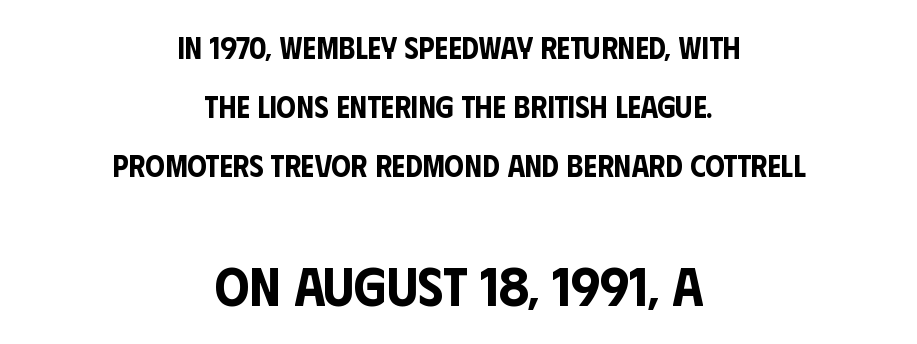
The image shows 55 px condensed sans-serif type, upright; set centered, loose line spacing (1.91x), normal letter spacing, not underlined; the second (bottom) block is 1.77x larger; low stroke contrast and a large x-height.
